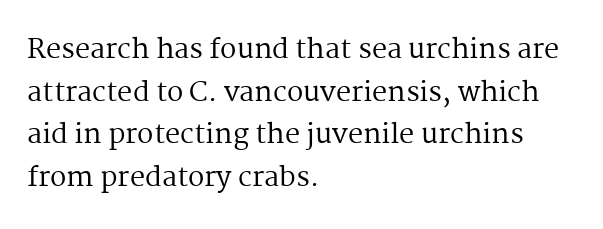
The ragged edge is on the right, which tells us the setting is flush left. Vertical strokes here are truly vertical. Heaviness? Minimal to ordinary, like unemphasized prose. Lines of text with bare space underneath.
